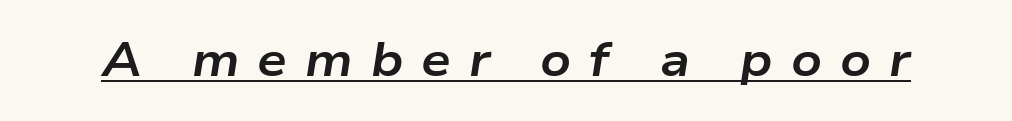
{"italic": "yes", "lean": "right", "slant_degrees": 9, "bold": "yes", "weight": "bold", "width": "wide", "stroke_contrast": "low", "x_height": "medium", "monospaced": "no", "underline": "yes", "letter_spacing": "wide", "letter_spacing_em": 0.38, "glyph_px": 47}
